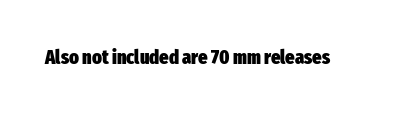
The rendering keeps characters at their native spacing. Underlining? Definitely not there. Nope, not italic — everything's standing straight. Set as a true bold cut, around the 700 mark.
